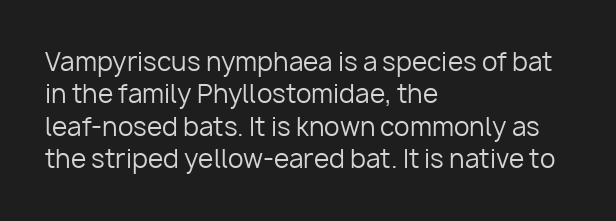
{"italic": "no", "bold": "no", "underline": "no", "align": "left", "line_spacing": "normal", "line_spacing_ratio": 1.3, "letter_spacing": "normal", "letter_spacing_em": 0.0, "glyph_px": 25}
